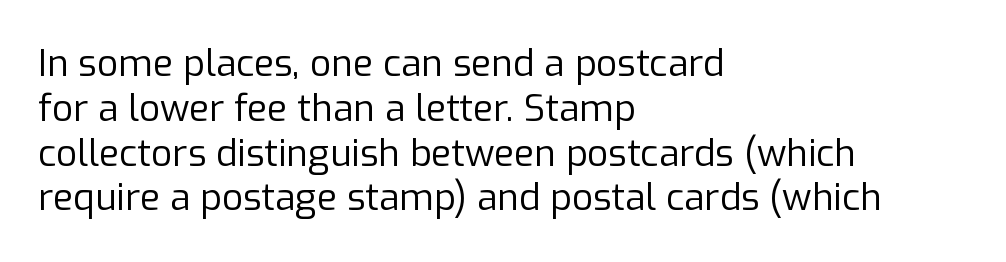
{"serif": "no", "italic": "no", "bold": "no", "weight": "regular", "width": "normal", "stroke_contrast": "low", "x_height": "medium", "monospaced": "no", "underline": "no", "align": "left", "line_spacing_ratio": 1.21, "letter_spacing": "normal", "letter_spacing_em": 0.0, "glyph_px": 37}
